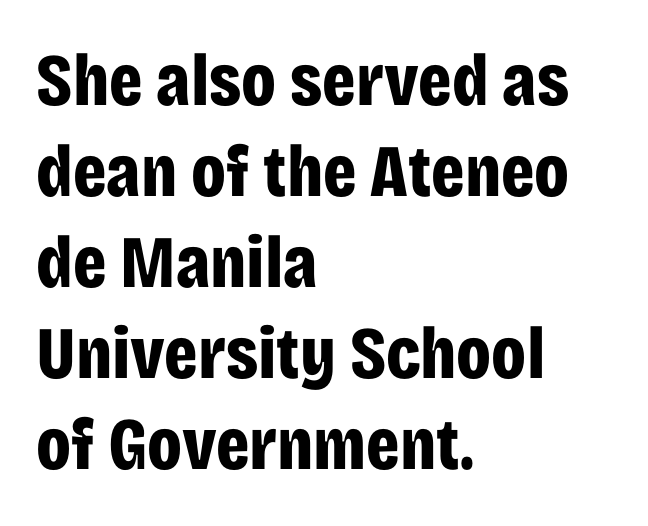
Q: Is the text bold? A: Yes.
Q: Is the text italic (slanted)? A: No, it is upright.
Q: Is the typeface a serif or a sans-serif typeface? A: Sans-serif.
Q: Is the text underlined? A: No.
Q: How is the paragraph aligned? A: Left-aligned.
Q: Is the spacing between letters normal or unusually wide? A: Normal.
Q: Width (condensed, normal, or wide)? A: Condensed.
Q: Stroke contrast? A: Low.
Q: x-height? A: Large.
Q: Monospaced? A: No.
